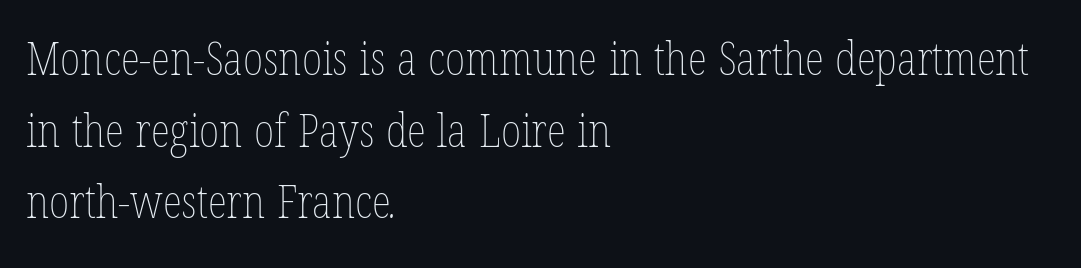
Q: Is the text bold? A: No.
Q: Is the text underlined? A: No.
Q: How is the paragraph aligned? A: Left-aligned.
Q: Is the spacing between letters normal or unusually wide? A: Normal.
Q: Is the spacing between lines tight, normal or loose? A: Normal.
Q: Width (condensed, normal, or wide)? A: Condensed.
Q: Stroke contrast? A: Low.
Q: x-height? A: Medium.
Q: Monospaced? A: No.
